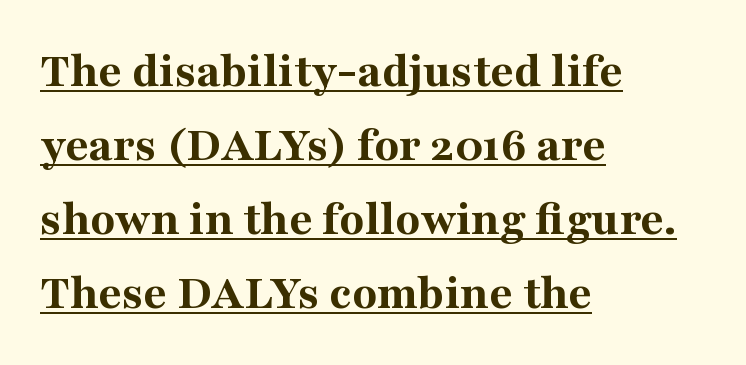
{"serif": "yes", "italic": "no", "bold": "yes", "weight": "bold", "width": "normal", "stroke_contrast": "medium", "x_height": "medium", "monospaced": "no", "underline": "yes", "align": "left", "line_spacing": "normal", "line_spacing_ratio": 1.45, "letter_spacing": "normal", "letter_spacing_em": 0.0, "glyph_px": 51}
